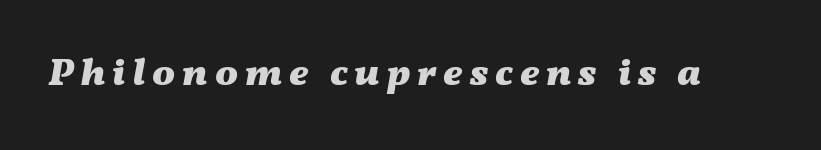
The image shows 38 px heavy, wide type, italic (leaning right); set not underlined; medium stroke contrast and a medium x-height.
